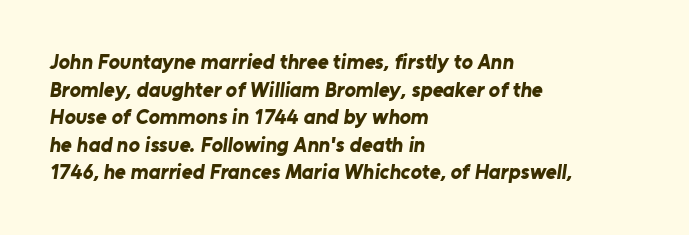
The image shows 21 px bold type; set left-aligned, normal line spacing (1.31x), normal letter spacing, not underlined.
